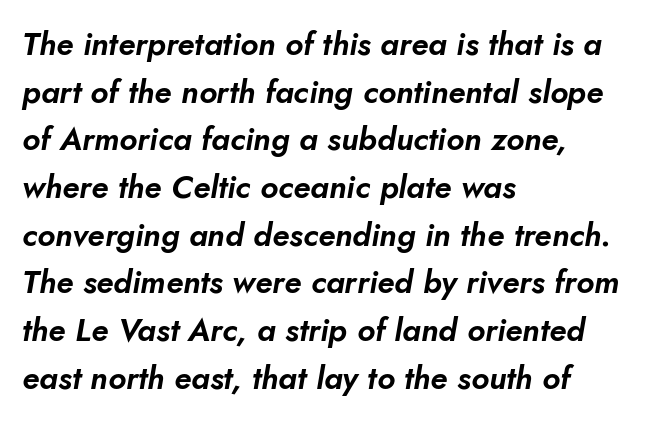
The image shows 32 px text type, italic (leaning right); set left-aligned, normal line spacing (1.49x), normal letter spacing, not underlined; low stroke contrast and a small x-height.
